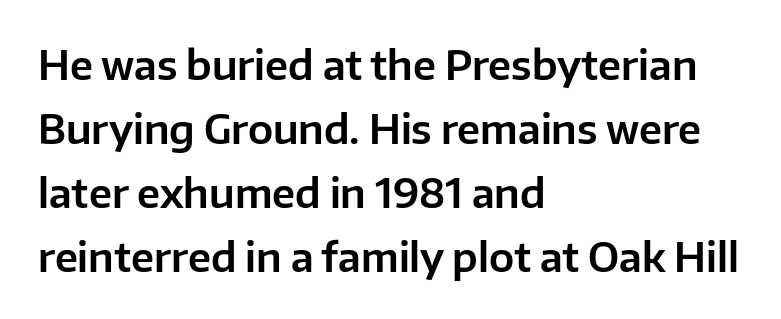
{"serif": "no", "italic": "no", "width": "normal", "stroke_contrast": "low", "x_height": "medium", "monospaced": "no", "underline": "no", "align": "left", "line_spacing": "normal", "line_spacing_ratio": 1.6, "letter_spacing": "normal", "letter_spacing_em": 0.0, "glyph_px": 40}
